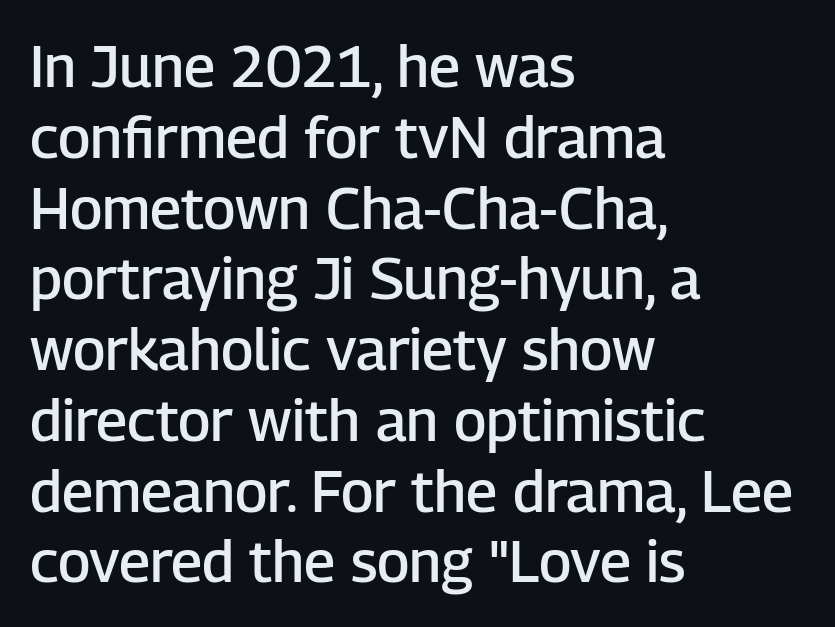
{"serif": "no", "italic": "no", "bold": "semi", "weight": "semibold", "width": "normal", "stroke_contrast": "low", "x_height": "medium", "monospaced": "no", "underline": "no", "align": "left", "line_spacing_ratio": 1.22, "letter_spacing": "normal", "letter_spacing_em": 0.0, "glyph_px": 58}
